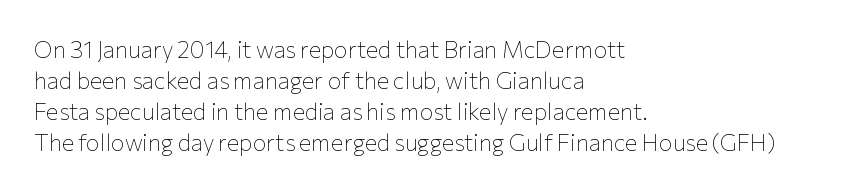
The image shows 23 px text type, upright; set left-aligned, normal line spacing (1.35x), normal letter spacing, not underlined.
